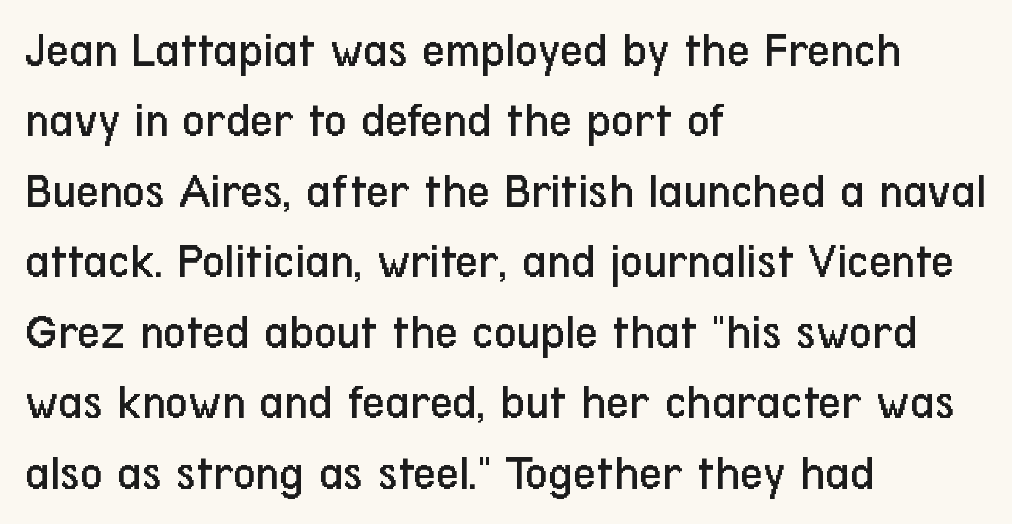
The image shows 50 px regular-weight, condensed sans-serif type, upright; set left-aligned, normal line spacing (1.41x), normal letter spacing, not underlined; low stroke contrast and a medium x-height.
